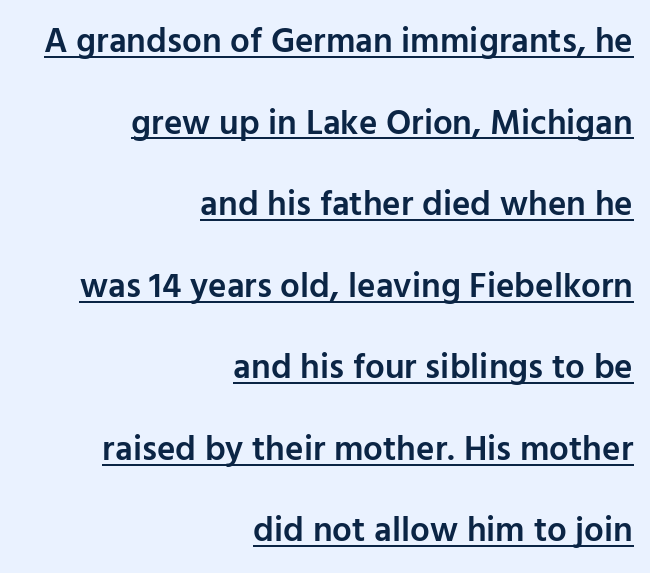
Q: Is the text bold? A: Semi-bold.
Q: Is the text italic (slanted)? A: No, it is upright.
Q: Is the typeface a serif or a sans-serif typeface? A: Sans-serif.
Q: Is the text underlined? A: Yes.
Q: How is the paragraph aligned? A: Right-aligned.
Q: Is the spacing between letters normal or unusually wide? A: Normal.
Q: Is the spacing between lines tight, normal or loose? A: Loose.
Q: Width (condensed, normal, or wide)? A: Normal.
Q: Stroke contrast? A: Low.
Q: x-height? A: Medium.
Q: Monospaced? A: No.
